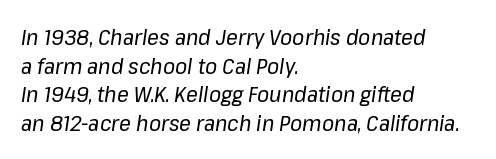
The image shows 22 px text type, italic (leaning right); set left-aligned, normal line spacing (1.3x), normal letter spacing, not underlined.
